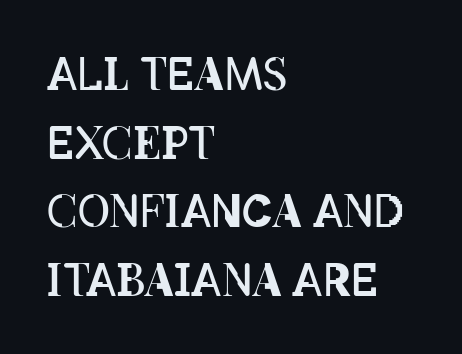
Q: Is the text bold? A: No.
Q: Is the text italic (slanted)? A: No, it is upright.
Q: Is the text underlined? A: No.
Q: How is the paragraph aligned? A: Left-aligned.
Q: Is the spacing between letters normal or unusually wide? A: Normal.
Q: Is the spacing between lines tight, normal or loose? A: Normal.
Q: Width (condensed, normal, or wide)? A: Condensed.
Q: Stroke contrast? A: Low.
Q: x-height? A: Large.
Q: Monospaced? A: No.
